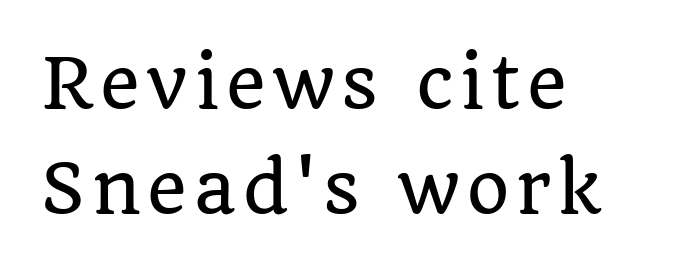
Reading down the column, the eye jumps a familiar distance to each next line. It's the straight-up-and-down kind of type. The face used here is proportionally spaced, like ordinary book or web type. Does the copy run flush right? No — it runs flush left.
